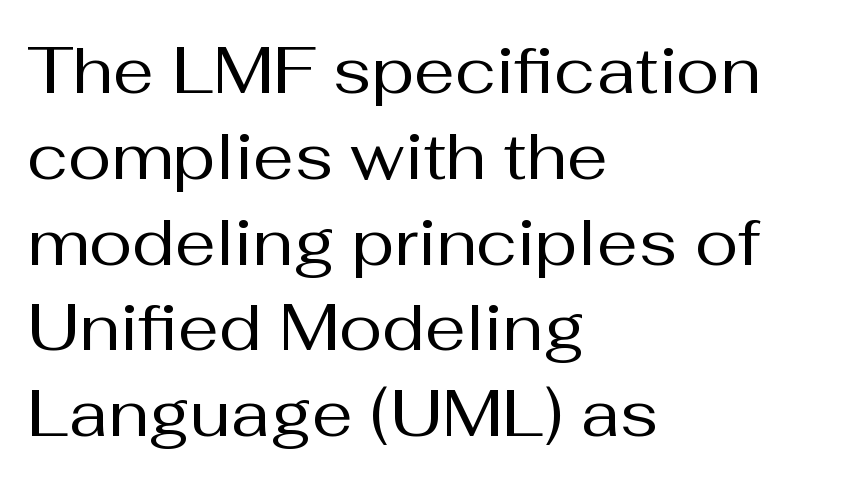
{"serif": "no", "italic": "no", "bold": "no", "weight": "regular", "width": "normal", "stroke_contrast": "medium", "x_height": "medium", "monospaced": "no", "underline": "no", "align": "left", "line_spacing": "normal", "line_spacing_ratio": 1.32, "letter_spacing": "normal", "letter_spacing_em": 0.0, "glyph_px": 65}
